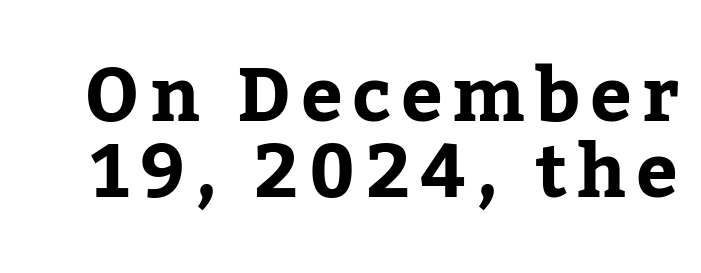
The image shows 74 px bold serif type, upright; set tight line spacing (1.03x), not underlined; low stroke contrast and a medium x-height.
